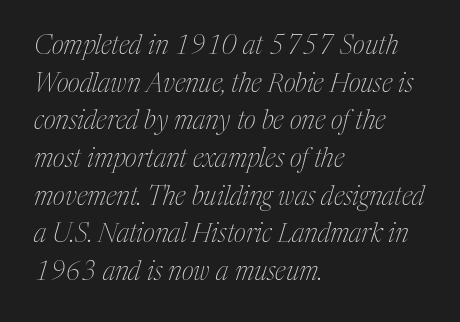
Q: Is the text bold? A: No.
Q: Is the text italic (slanted)? A: Yes, it leans right by about 17 degrees.
Q: Is the text underlined? A: No.
Q: How is the paragraph aligned? A: Left-aligned.
Q: Is the spacing between letters normal or unusually wide? A: Normal.
Q: Is the spacing between lines tight, normal or loose? A: Normal.
